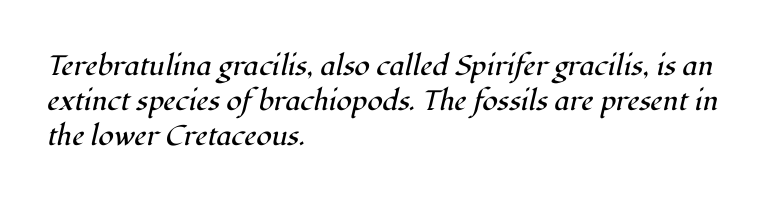
{"serif": "yes", "italic": "yes", "lean": "right", "slant_degrees": 12, "bold": "no", "weight": "regular", "width": "normal", "stroke_contrast": "high", "x_height": "medium", "monospaced": "no", "underline": "no", "align": "left", "line_spacing": "normal", "line_spacing_ratio": 1.25, "letter_spacing": "normal", "letter_spacing_em": 0.0, "glyph_px": 28}
